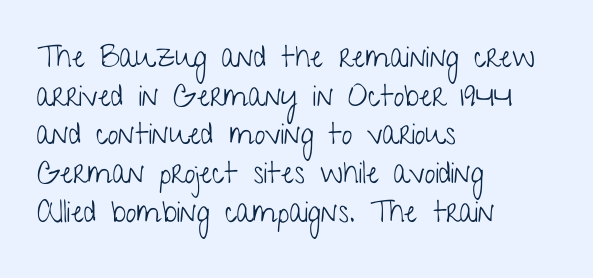
{"serif": "no", "italic": "no", "bold": "no", "weight": "light", "width": "condensed", "stroke_contrast": "low", "x_height": "medium", "monospaced": "no", "underline": "no", "align": "left", "line_spacing": "normal", "line_spacing_ratio": 1.29, "letter_spacing": "normal", "letter_spacing_em": 0.0, "glyph_px": 30}
